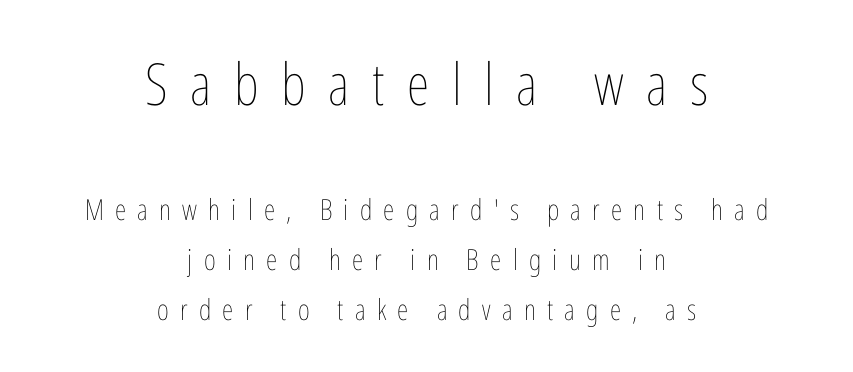
Think of a printed novel: that variable character pitch is what you see here. Loose tracking; the words dissolve into strings of separated letters. In terms of posture, this sample is upright. Stems here are at most as thick as an everyday book face. The words here are not underlined. The more generous point size was reserved for the upper chunk.
